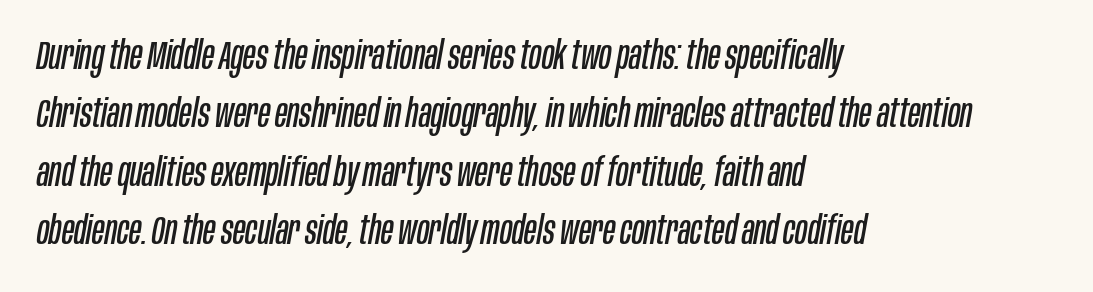
Q: Is the text bold? A: No.
Q: Is the text italic (slanted)? A: Yes, it leans right by about 10 degrees.
Q: Is the text underlined? A: No.
Q: How is the paragraph aligned? A: Left-aligned.
Q: Is the spacing between letters normal or unusually wide? A: Normal.
Q: Is the spacing between lines tight, normal or loose? A: Normal.
Q: Width (condensed, normal, or wide)? A: Condensed.
Q: Stroke contrast? A: Low.
Q: x-height? A: Large.
Q: Monospaced? A: No.
